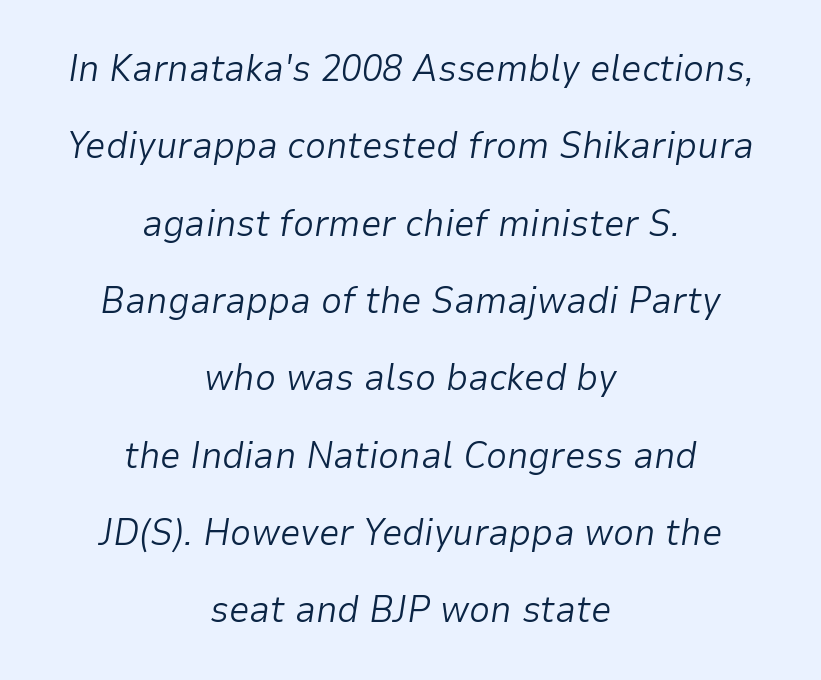
Q: Is the text bold? A: No.
Q: Is the text italic (slanted)? A: Yes, it leans right by about 9 degrees.
Q: Is the text underlined? A: No.
Q: How is the paragraph aligned? A: Centered.
Q: Is the spacing between letters normal or unusually wide? A: Normal.
Q: Is the spacing between lines tight, normal or loose? A: Loose.
Q: Width (condensed, normal, or wide)? A: Normal.
Q: Stroke contrast? A: Low.
Q: x-height? A: Medium.
Q: Monospaced? A: No.
